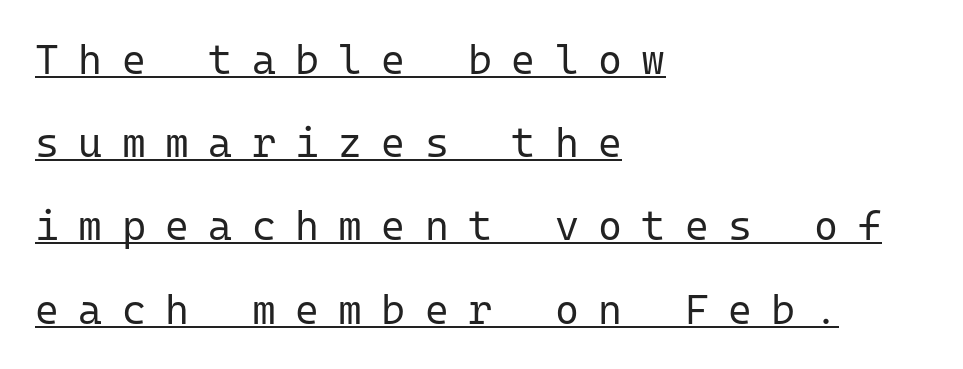
{"serif": "no", "italic": "no", "bold": "no", "weight": "regular", "width": "normal", "stroke_contrast": "low", "x_height": "medium", "monospaced": "yes", "underline": "yes", "align": "left", "line_spacing": "loose", "line_spacing_ratio": 2.03, "letter_spacing": "wide", "letter_spacing_em": 0.47, "glyph_px": 41}
